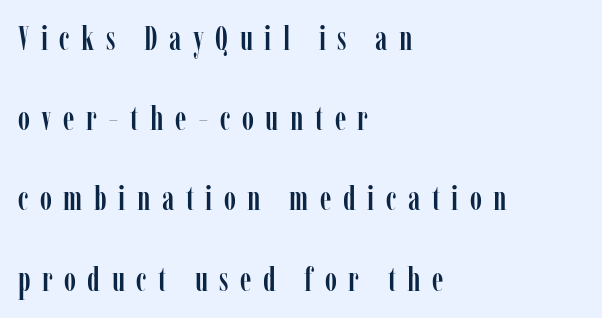
{"serif": "yes", "italic": "no", "width": "condensed", "stroke_contrast": "low", "x_height": "medium", "monospaced": "no", "underline": "no", "align": "left", "line_spacing": "loose", "line_spacing_ratio": 2.43, "letter_spacing": "wide", "letter_spacing_em": 0.35, "glyph_px": 33}
